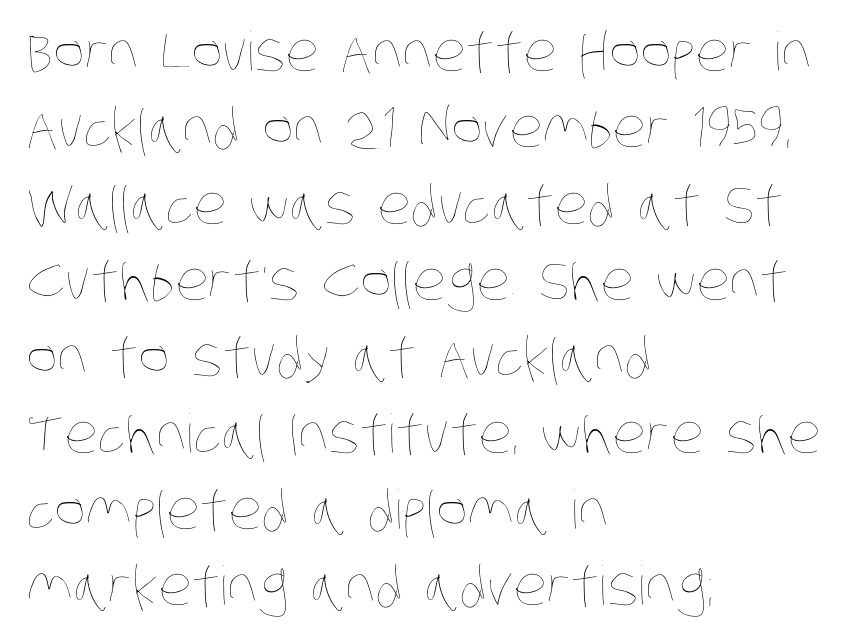
The image shows 53 px thin, condensed type; set left-aligned, normal line spacing (1.44x), normal letter spacing, not underlined; low stroke contrast and a large x-height.
